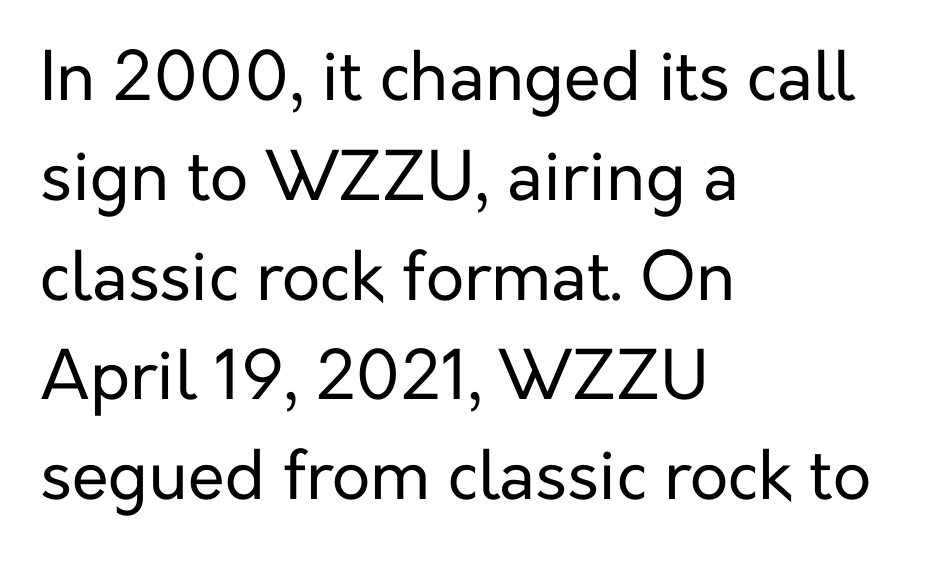
The image shows 67 px regular-weight sans-serif type, upright; set left-aligned, normal line spacing (1.49x), normal letter spacing, not underlined; low stroke contrast and a medium x-height.
